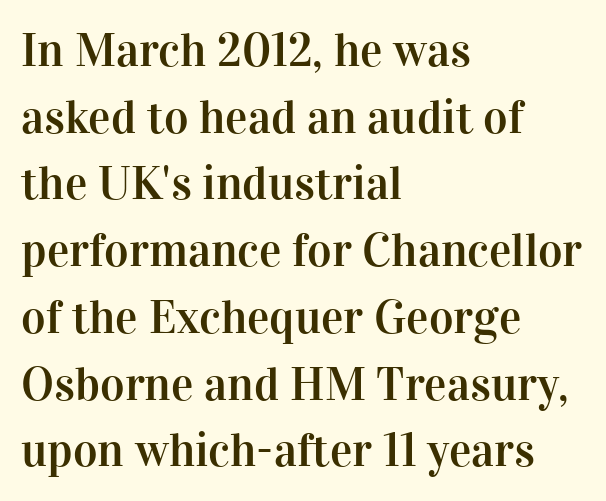
The image shows 47 px serif type, upright; set left-aligned, normal line spacing (1.42x), normal letter spacing, not underlined; high stroke contrast and a medium x-height.
